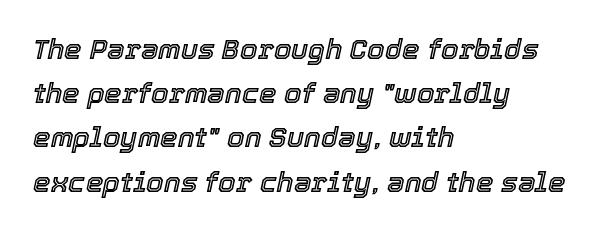
{"italic": "yes", "lean": "right", "slant_degrees": 12, "width": "normal", "x_height": "medium", "monospaced": "no", "underline": "no", "align": "left", "line_spacing": "normal", "line_spacing_ratio": 1.58, "letter_spacing": "normal", "letter_spacing_em": 0.0, "glyph_px": 28}
